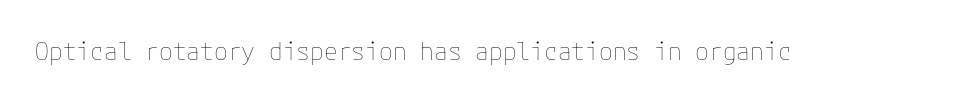
The image shows 25 px text type, upright; set normal letter spacing, not underlined.
